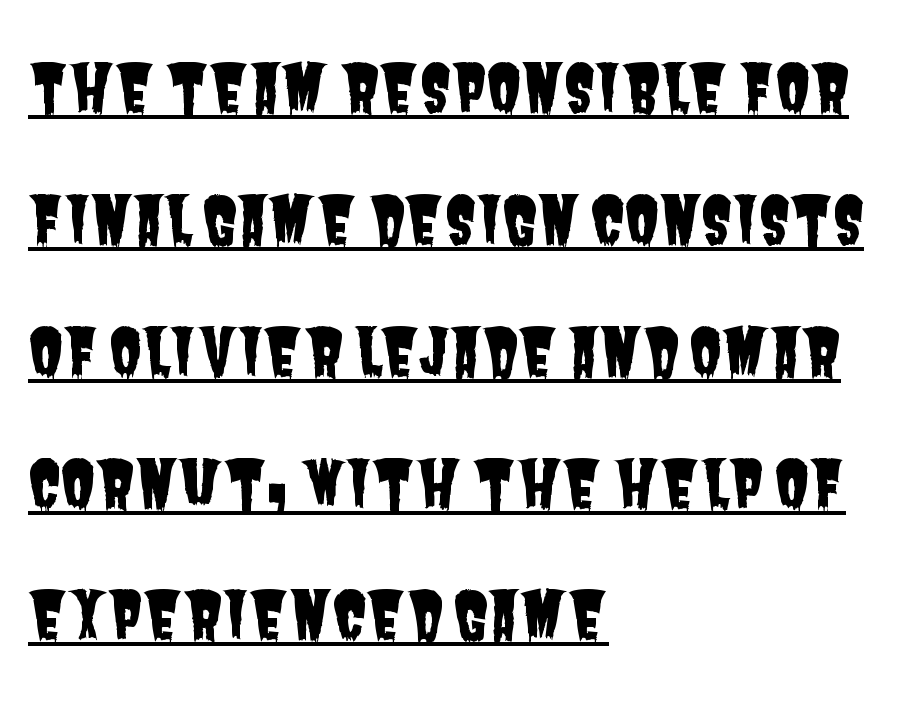
Q: Is the typeface a serif or a sans-serif typeface? A: Sans-serif.
Q: Is the text underlined? A: Yes.
Q: How is the paragraph aligned? A: Left-aligned.
Q: Is the spacing between letters normal or unusually wide? A: Normal.
Q: Is the spacing between lines tight, normal or loose? A: Loose.
Q: Width (condensed, normal, or wide)? A: Condensed.
Q: Stroke contrast? A: Low.
Q: x-height? A: Large.
Q: Monospaced? A: No.
